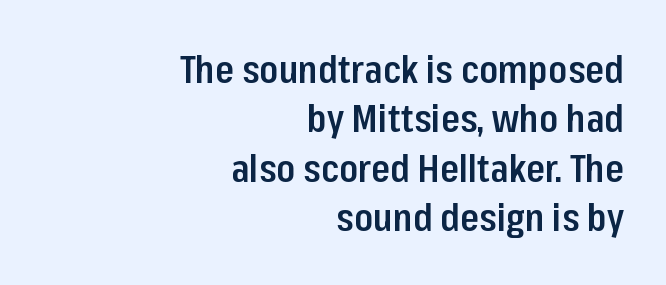
A typesetter would call this leading conventional body-copy spacing. Nope, not italic — everything's standing straight. Set as a demibold, roughly 600 on the weight scale. The lines in this sample share a right terminus and differ only in where they begin. The face used here is proportionally spaced, like ordinary book or web type. The passage shown has conventional tracking throughout.
